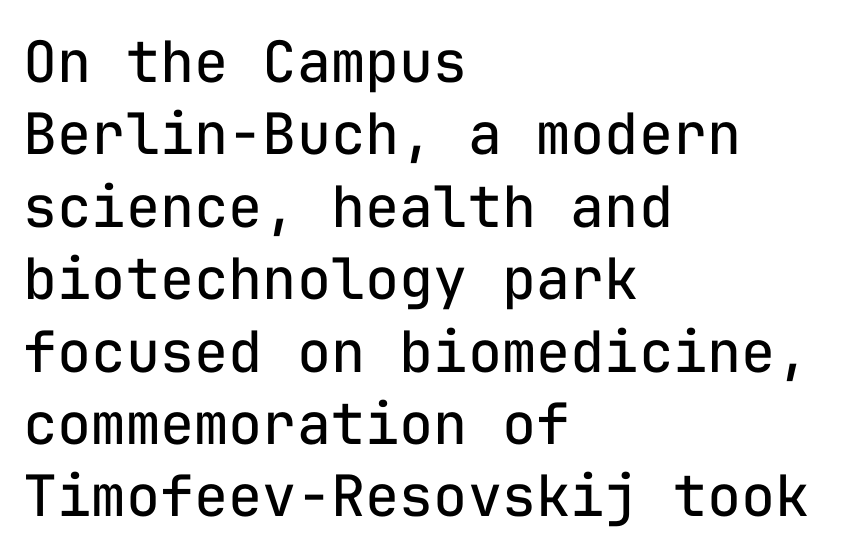
Q: Is the text bold? A: No.
Q: Is the text italic (slanted)? A: No, it is upright.
Q: Is the typeface a serif or a sans-serif typeface? A: Sans-serif.
Q: Is the text underlined? A: No.
Q: How is the paragraph aligned? A: Left-aligned.
Q: Is the spacing between letters normal or unusually wide? A: Normal.
Q: Is the spacing between lines tight, normal or loose? A: Normal.
Q: Width (condensed, normal, or wide)? A: Normal.
Q: Stroke contrast? A: Low.
Q: x-height? A: Medium.
Q: Monospaced? A: Yes.
